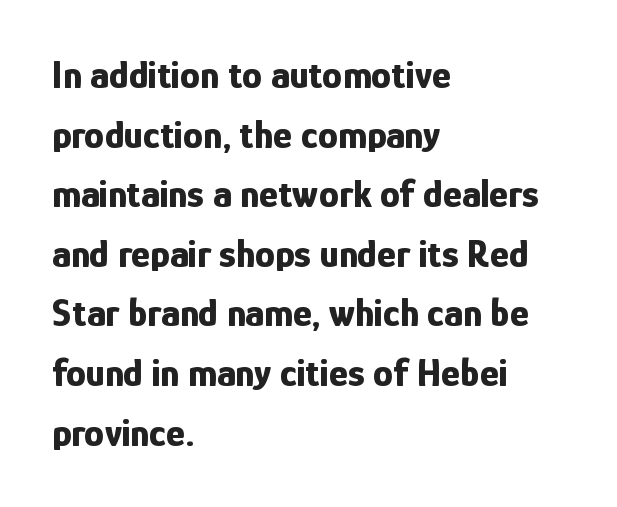
Q: Is the text bold? A: Yes.
Q: Is the text italic (slanted)? A: No, it is upright.
Q: Is the typeface a serif or a sans-serif typeface? A: Sans-serif.
Q: Is the text underlined? A: No.
Q: How is the paragraph aligned? A: Left-aligned.
Q: Is the spacing between letters normal or unusually wide? A: Normal.
Q: Is the spacing between lines tight, normal or loose? A: Normal.
Q: Width (condensed, normal, or wide)? A: Condensed.
Q: Stroke contrast? A: Low.
Q: x-height? A: Medium.
Q: Monospaced? A: No.
